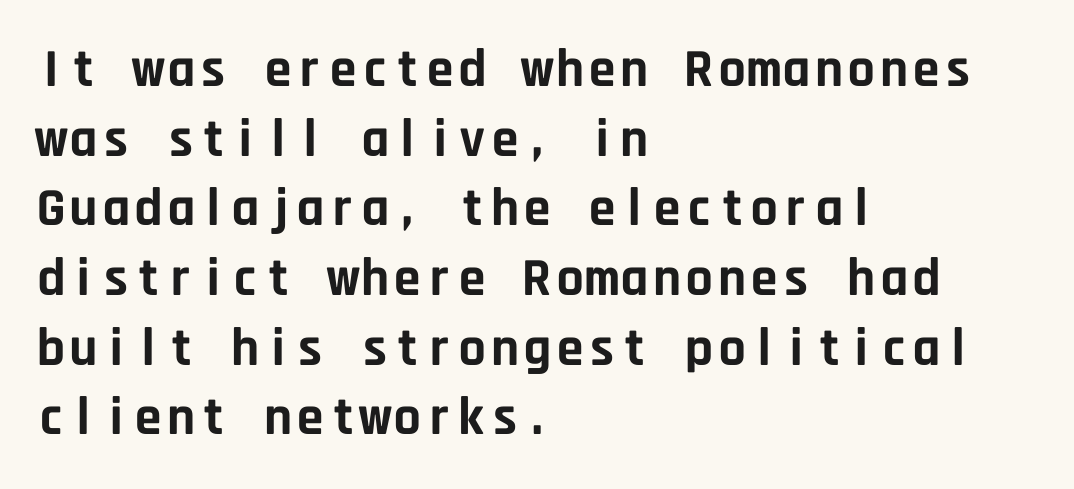
Is the letter spacing exaggerated? No — it looks like the ordinary default. Regular leading. A bare baseline throughout the passage. Observe the absence of serifs on each vertical stroke in this sample. A typesetter would mark this as roman, not italic. Typographic density is high because the face is bold.
